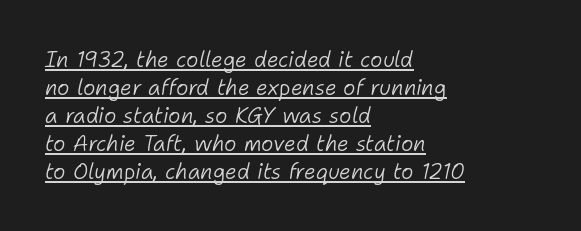
Quick note: interline space is typical. In designer terms, the underline attribute is active on this setting. Casual observation: everything's shoved over to the left. The passage shown is not bold in any degree. Every character sits at an angle, as italics do.
